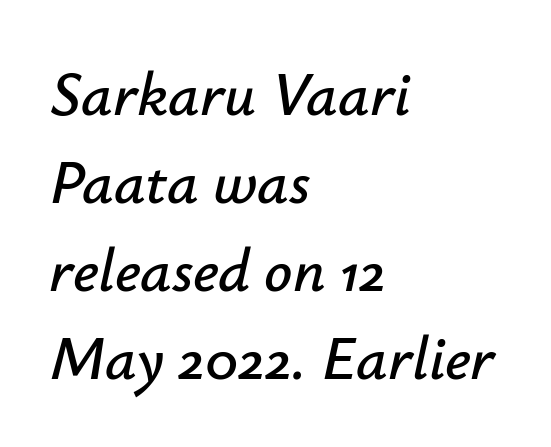
The passage shown is typed in a proportional face where columns would drift. If you drew a line through each stem, it would be angled. Where is the straight margin? On the left. Baseline-to-baseline distance is the conventional proportion of letter height. The specimen omits any rule beneath the text block's lines. Tracking value appears to be zero — textbook default spacing.
